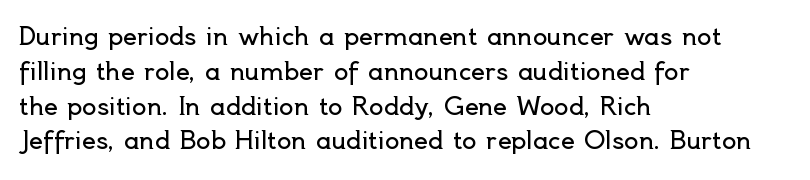
Summary of weight: not heavy and not bold. The passage shown stacks its lines at a standard gap. Upright lettering throughout. Tracking value appears to be zero — textbook default spacing.
